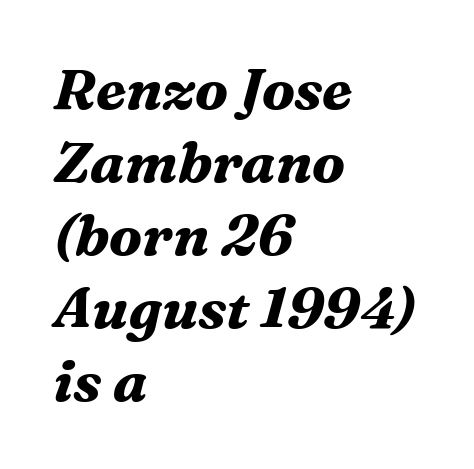
Q: Is the text bold? A: Yes.
Q: Is the text italic (slanted)? A: Yes, it leans right by about 16 degrees.
Q: Is the typeface a serif or a sans-serif typeface? A: Serif.
Q: Is the text underlined? A: No.
Q: How is the paragraph aligned? A: Left-aligned.
Q: Is the spacing between letters normal or unusually wide? A: Normal.
Q: Is the spacing between lines tight, normal or loose? A: Normal.
Q: Width (condensed, normal, or wide)? A: Normal.
Q: Stroke contrast? A: Medium.
Q: x-height? A: Medium.
Q: Monospaced? A: No.
